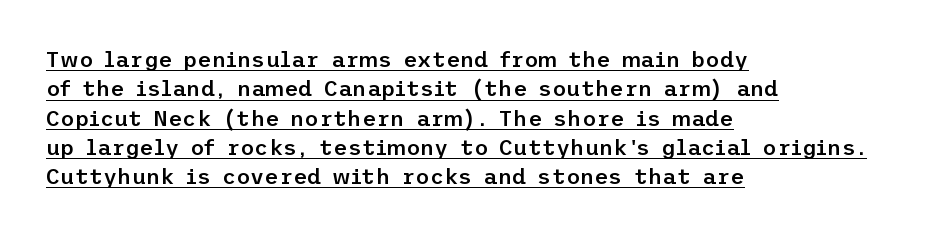
Q: Is the text bold? A: Semi-bold.
Q: Is the text italic (slanted)? A: No, it is upright.
Q: Is the text underlined? A: Yes.
Q: How is the paragraph aligned? A: Left-aligned.
Q: Is the spacing between letters normal or unusually wide? A: Normal.
Q: Is the spacing between lines tight, normal or loose? A: Normal.
